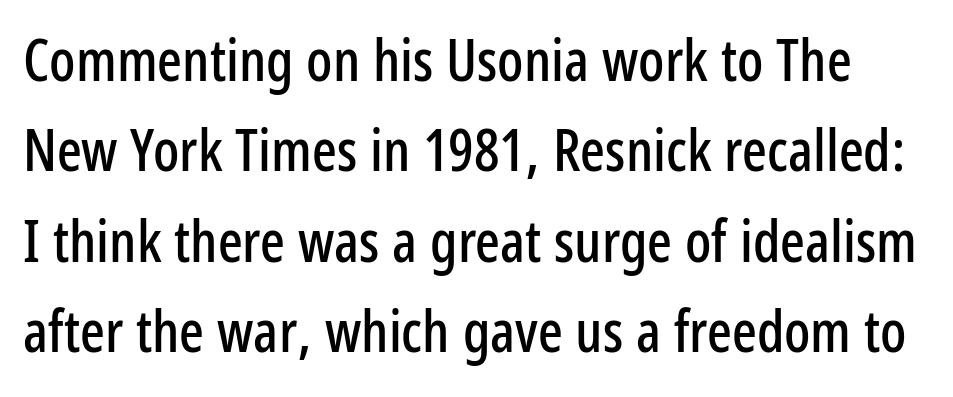
{"serif": "no", "italic": "no", "width": "condensed", "stroke_contrast": "low", "x_height": "medium", "monospaced": "no", "underline": "no", "line_spacing": "normal", "line_spacing_ratio": 1.56, "letter_spacing": "normal", "letter_spacing_em": 0.0, "glyph_px": 58}
